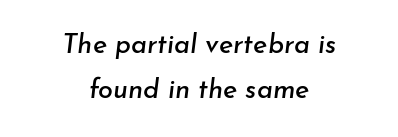
Q: Is the text italic (slanted)? A: Yes, it leans right by about 7 degrees.
Q: Is the text underlined? A: No.
Q: How is the paragraph aligned? A: Centered.
Q: Is the spacing between letters normal or unusually wide? A: Normal.
Q: Is the spacing between lines tight, normal or loose? A: Normal.
